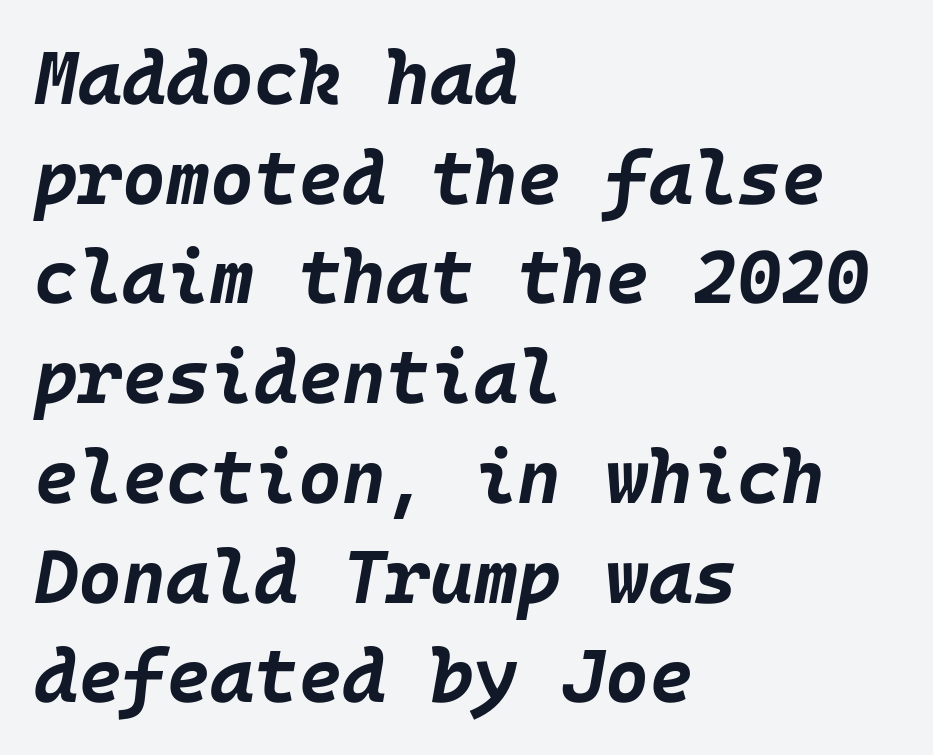
The image shows 75 px bold type, italic (leaning right); set left-aligned, normal line spacing (1.33x), normal letter spacing, not underlined; low stroke contrast and a large x-height.
